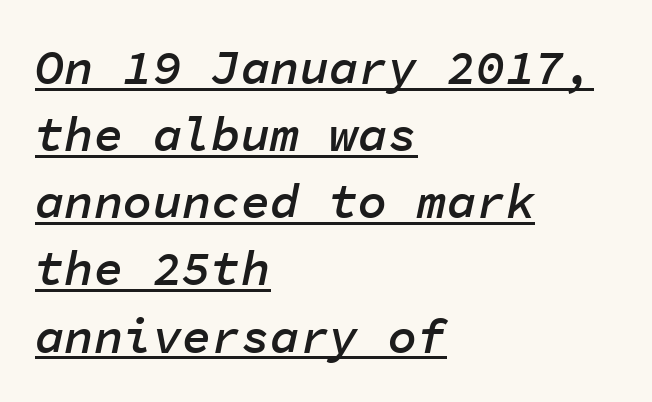
The image shows 49 px semibold type, italic (leaning right), monospaced; set left-aligned, normal line spacing (1.37x), normal letter spacing, underlined; low stroke contrast and a medium x-height.
